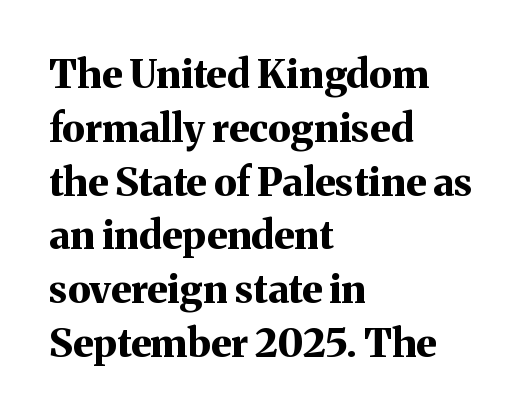
The image shows 39 px bold serif type, upright; set left-aligned, normal line spacing (1.38x), normal letter spacing, not underlined; medium stroke contrast and a medium x-height.
